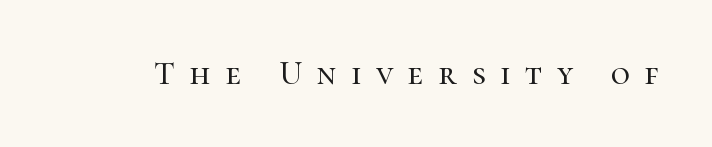
The image shows 33 px serif type, upright; set unusually wide letter spacing (+0.46 em), not underlined; high stroke contrast and a medium x-height.
